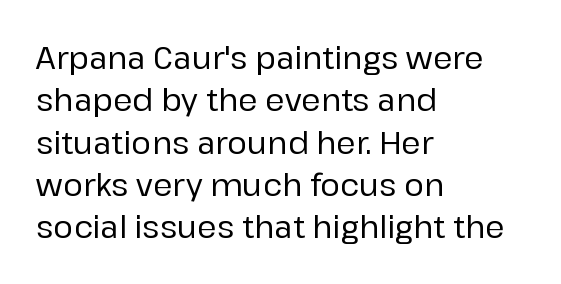
Q: Is the text italic (slanted)? A: No, it is upright.
Q: Is the typeface a serif or a sans-serif typeface? A: Sans-serif.
Q: Is the text underlined? A: No.
Q: How is the paragraph aligned? A: Left-aligned.
Q: Is the spacing between letters normal or unusually wide? A: Normal.
Q: Is the spacing between lines tight, normal or loose? A: Normal.
Q: Width (condensed, normal, or wide)? A: Normal.
Q: Stroke contrast? A: Low.
Q: x-height? A: Medium.
Q: Monospaced? A: No.
